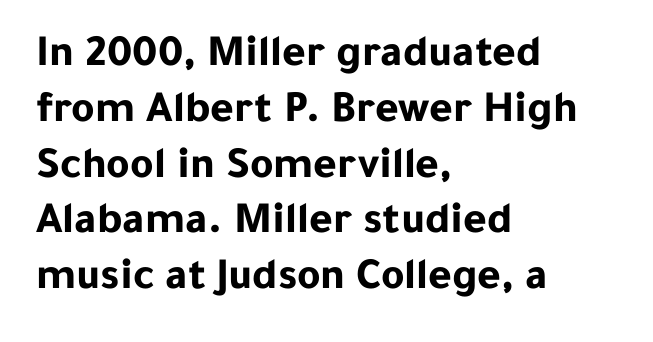
Q: Is the text bold? A: Yes.
Q: Is the text italic (slanted)? A: No, it is upright.
Q: Is the typeface a serif or a sans-serif typeface? A: Sans-serif.
Q: Is the text underlined? A: No.
Q: How is the paragraph aligned? A: Left-aligned.
Q: Is the spacing between letters normal or unusually wide? A: Normal.
Q: Width (condensed, normal, or wide)? A: Normal.
Q: Stroke contrast? A: Low.
Q: x-height? A: Medium.
Q: Monospaced? A: No.
